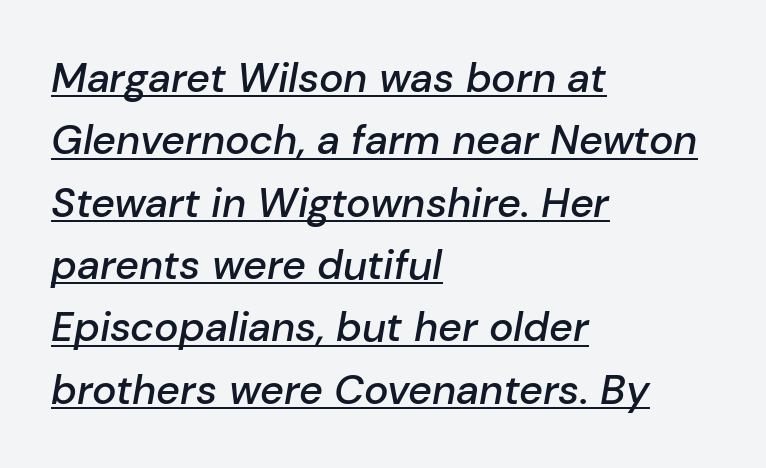
{"italic": "yes", "lean": "right", "slant_degrees": 10, "bold": "semi", "weight": "semibold", "width": "normal", "stroke_contrast": "low", "x_height": "medium", "monospaced": "no", "underline": "yes", "align": "left", "line_spacing": "normal", "line_spacing_ratio": 1.52, "letter_spacing": "normal", "letter_spacing_em": 0.0, "glyph_px": 41}
